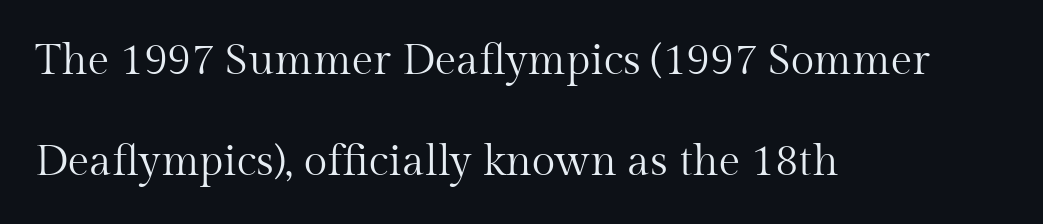
The image shows 43 px regular-weight serif type, upright; set left-aligned, loose line spacing (2.36x), normal letter spacing, not underlined; medium stroke contrast and a medium x-height.
